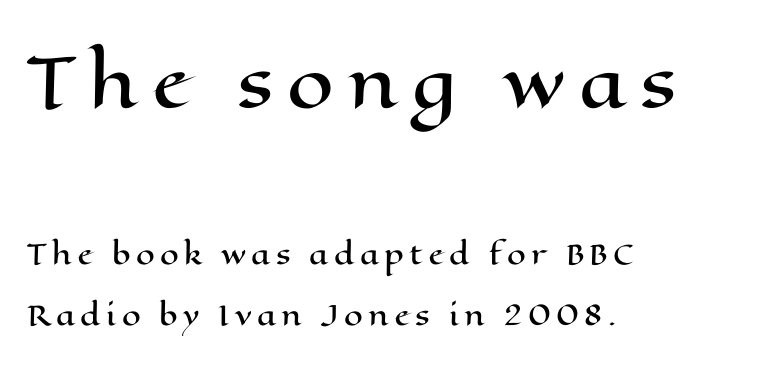
The image shows 67 px wide type, upright; set left-aligned, loose line spacing (2.26x), unusually wide letter spacing (+0.2 em), not underlined; the first (top) block is 2.48x larger; high stroke contrast and a medium x-height.
